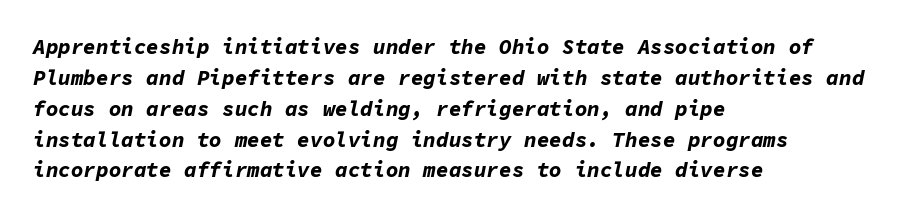
If you measured baseline to baseline, you'd find a middling distance. The face used here is rendered with its standard letterfit. The rendering uses a bold face; every stroke is thick and dark. The passage is arranged the way most books set body copy — flush left.
